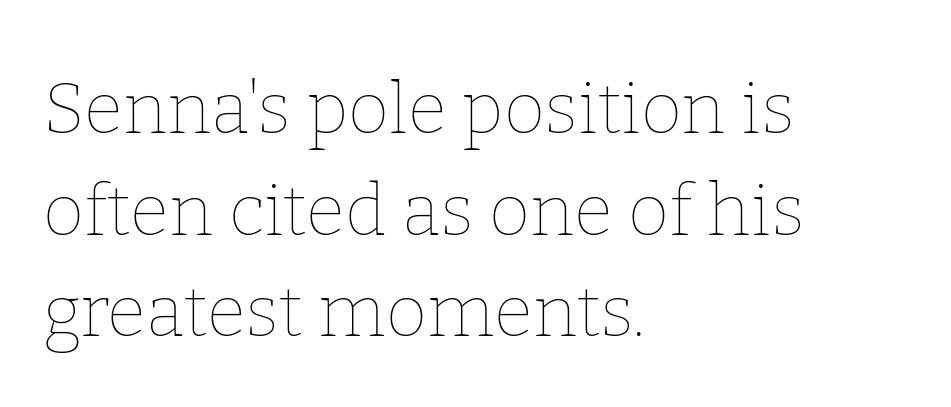
{"italic": "no", "bold": "no", "weight": "thin", "width": "normal", "stroke_contrast": "low", "x_height": "medium", "monospaced": "no", "underline": "no", "align": "left", "line_spacing": "normal", "line_spacing_ratio": 1.43, "letter_spacing": "normal", "letter_spacing_em": 0.0, "glyph_px": 71}
